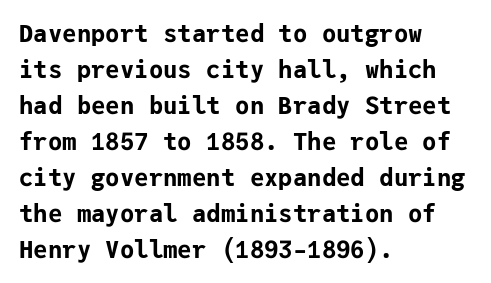
The image shows 24 px bold type, upright; set left-aligned, normal line spacing (1.5x), normal letter spacing, not underlined.
